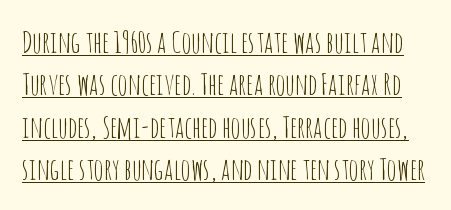
The image shows 30 px thin, condensed sans-serif type, upright; set normal line spacing (1.41x), normal letter spacing, underlined; low stroke contrast and a large x-height.
